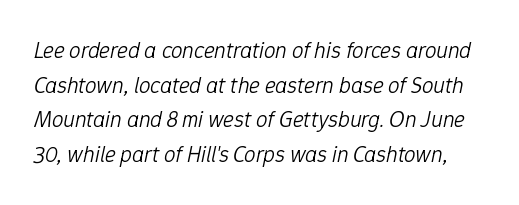
Q: Is the text bold? A: No.
Q: Is the text italic (slanted)? A: Yes, it leans right by about 12 degrees.
Q: Is the text underlined? A: No.
Q: Is the spacing between letters normal or unusually wide? A: Normal.
Q: Is the spacing between lines tight, normal or loose? A: Normal.
